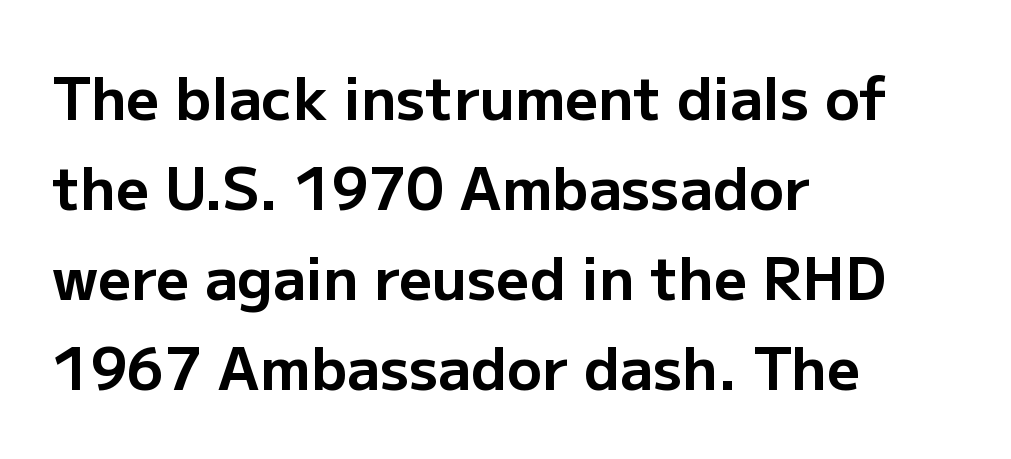
Q: Is the text bold? A: Yes.
Q: Is the text italic (slanted)? A: No, it is upright.
Q: Is the typeface a serif or a sans-serif typeface? A: Sans-serif.
Q: Is the text underlined? A: No.
Q: How is the paragraph aligned? A: Left-aligned.
Q: Is the spacing between letters normal or unusually wide? A: Normal.
Q: Is the spacing between lines tight, normal or loose? A: Normal.
Q: Width (condensed, normal, or wide)? A: Normal.
Q: Stroke contrast? A: Low.
Q: x-height? A: Medium.
Q: Monospaced? A: No.
